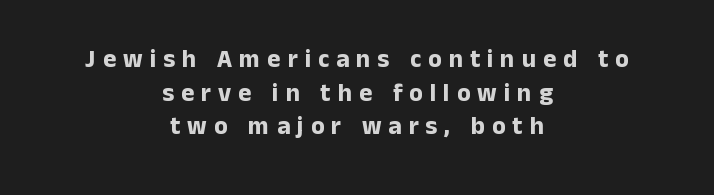
{"italic": "no", "bold": "yes", "underline": "no", "align": "center", "line_spacing": "normal", "line_spacing_ratio": 1.35, "letter_spacing": "wide", "letter_spacing_em": 0.28, "glyph_px": 25}
